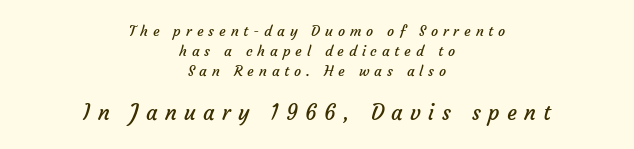
Q: Is the text bold? A: No.
Q: Is the text underlined? A: No.
Q: How is the paragraph aligned? A: Centered.
Q: Is the spacing between letters normal or unusually wide? A: Unusually wide.
Q: Is the spacing between lines tight, normal or loose? A: Normal.
Q: Which block of text is set in a larger size, the first (top) or the second (bottom)? A: The second (bottom) one.
